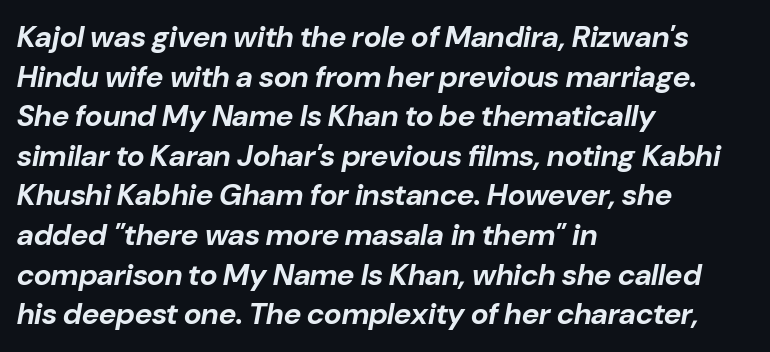
Q: Is the text bold? A: Yes.
Q: Is the text italic (slanted)? A: Yes, it leans right by about 10 degrees.
Q: Is the text underlined? A: No.
Q: How is the paragraph aligned? A: Left-aligned.
Q: Is the spacing between letters normal or unusually wide? A: Normal.
Q: Is the spacing between lines tight, normal or loose? A: Normal.
Q: Width (condensed, normal, or wide)? A: Normal.
Q: Stroke contrast? A: Low.
Q: x-height? A: Medium.
Q: Monospaced? A: No.
